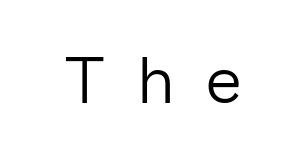
Q: Is the text bold? A: No.
Q: Is the text italic (slanted)? A: No, it is upright.
Q: Is the typeface a serif or a sans-serif typeface? A: Sans-serif.
Q: Is the text underlined? A: No.
Q: Is the spacing between letters normal or unusually wide? A: Unusually wide.
Q: Width (condensed, normal, or wide)? A: Normal.
Q: Stroke contrast? A: Low.
Q: x-height? A: Medium.
Q: Monospaced? A: No.
